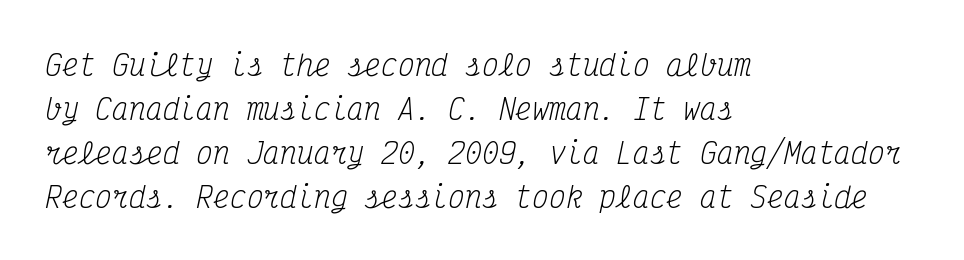
{"serif": "yes", "italic": "yes", "lean": "right", "slant_degrees": 12, "bold": "no", "weight": "regular", "width": "condensed", "stroke_contrast": "medium", "x_height": "medium", "monospaced": "yes", "underline": "no", "align": "left", "line_spacing": "normal", "line_spacing_ratio": 1.57, "letter_spacing": "normal", "letter_spacing_em": 0.0, "glyph_px": 28}
